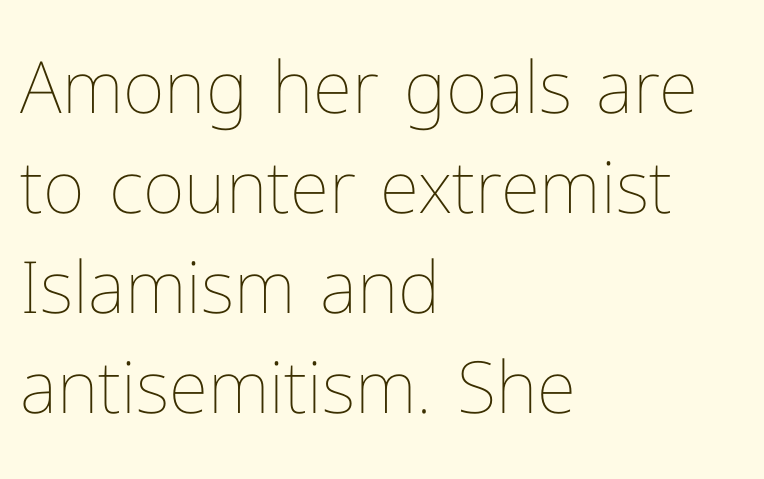
{"italic": "no", "bold": "no", "weight": "thin", "width": "normal", "stroke_contrast": "low", "x_height": "medium", "monospaced": "no", "underline": "no", "align": "left", "line_spacing": "normal", "line_spacing_ratio": 1.39, "letter_spacing": "normal", "letter_spacing_em": 0.0, "glyph_px": 72}
